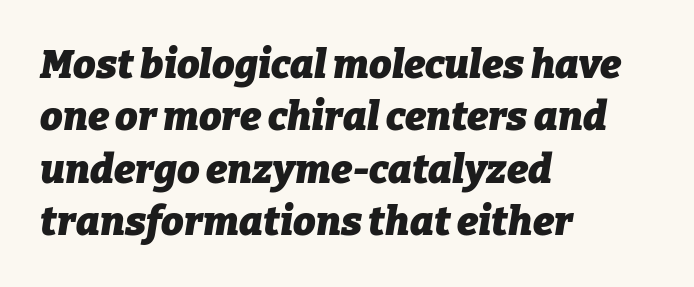
Q: Is the text bold? A: Yes.
Q: Is the text italic (slanted)? A: Yes, it leans right by about 9 degrees.
Q: Is the text underlined? A: No.
Q: How is the paragraph aligned? A: Left-aligned.
Q: Is the spacing between letters normal or unusually wide? A: Normal.
Q: Is the spacing between lines tight, normal or loose? A: Normal.
Q: Width (condensed, normal, or wide)? A: Normal.
Q: Stroke contrast? A: Low.
Q: x-height? A: Medium.
Q: Monospaced? A: No.
